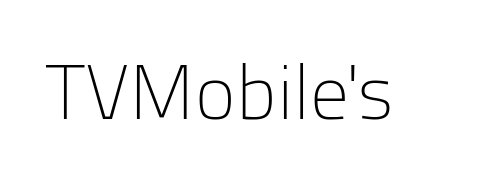
Q: Is the text bold? A: No.
Q: Is the text italic (slanted)? A: No, it is upright.
Q: Is the typeface a serif or a sans-serif typeface? A: Sans-serif.
Q: Is the text underlined? A: No.
Q: Is the spacing between letters normal or unusually wide? A: Normal.
Q: Width (condensed, normal, or wide)? A: Normal.
Q: Stroke contrast? A: Low.
Q: x-height? A: Medium.
Q: Monospaced? A: No.
